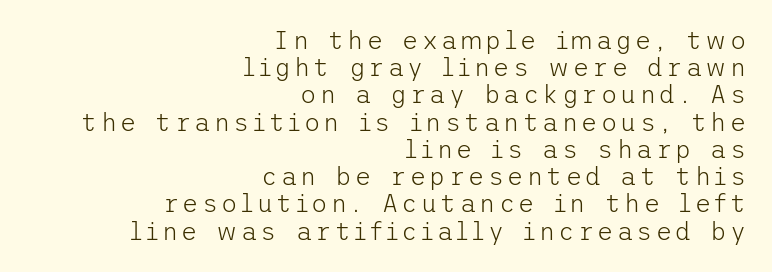
Q: Is the text bold? A: No.
Q: Is the text italic (slanted)? A: No, it is upright.
Q: Is the text underlined? A: No.
Q: How is the paragraph aligned? A: Right-aligned.
Q: Is the spacing between lines tight, normal or loose? A: Tight.
